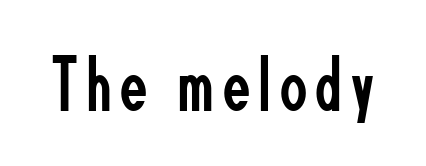
Q: Is the text bold? A: No.
Q: Is the text italic (slanted)? A: No, it is upright.
Q: Is the typeface a serif or a sans-serif typeface? A: Sans-serif.
Q: Is the text underlined? A: No.
Q: Width (condensed, normal, or wide)? A: Condensed.
Q: Stroke contrast? A: Low.
Q: x-height? A: Small.
Q: Monospaced? A: No.
